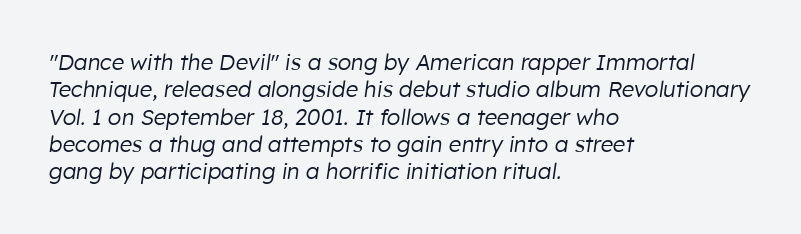
Q: Is the text bold? A: No.
Q: Is the text italic (slanted)? A: Yes, it leans right by about 8 degrees.
Q: Is the text underlined? A: No.
Q: How is the paragraph aligned? A: Left-aligned.
Q: Is the spacing between letters normal or unusually wide? A: Normal.
